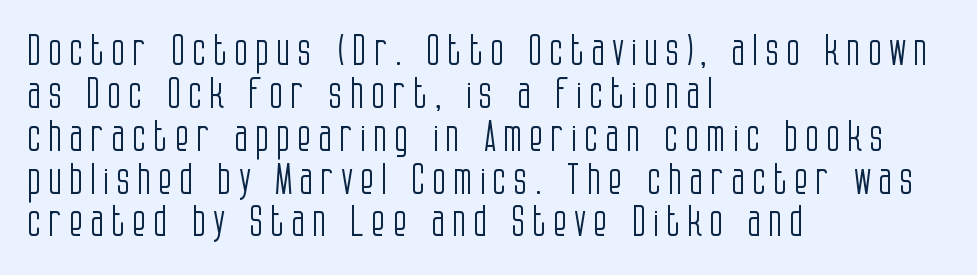
Q: Is the text bold? A: No.
Q: Is the text italic (slanted)? A: No, it is upright.
Q: Is the typeface a serif or a sans-serif typeface? A: Sans-serif.
Q: Is the text underlined? A: No.
Q: How is the paragraph aligned? A: Left-aligned.
Q: Is the spacing between lines tight, normal or loose? A: Tight.
Q: Width (condensed, normal, or wide)? A: Condensed.
Q: Stroke contrast? A: Low.
Q: x-height? A: Large.
Q: Monospaced? A: No.
